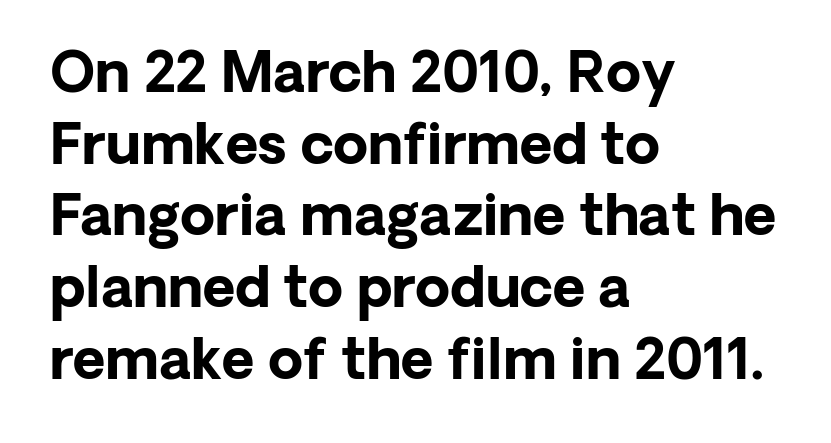
The image shows 56 px bold sans-serif type, upright; set left-aligned, normal line spacing (1.28x), normal letter spacing, not underlined; low stroke contrast and a medium x-height.
